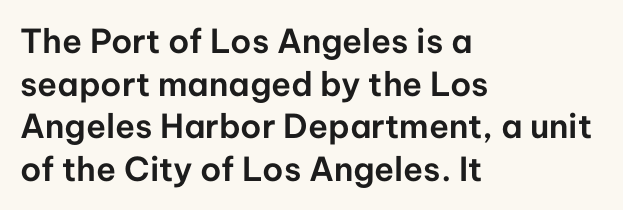
Q: Is the text italic (slanted)? A: No, it is upright.
Q: Is the typeface a serif or a sans-serif typeface? A: Sans-serif.
Q: Is the text underlined? A: No.
Q: How is the paragraph aligned? A: Left-aligned.
Q: Is the spacing between letters normal or unusually wide? A: Normal.
Q: Is the spacing between lines tight, normal or loose? A: Normal.
Q: Width (condensed, normal, or wide)? A: Normal.
Q: Stroke contrast? A: Low.
Q: x-height? A: Medium.
Q: Monospaced? A: No.
